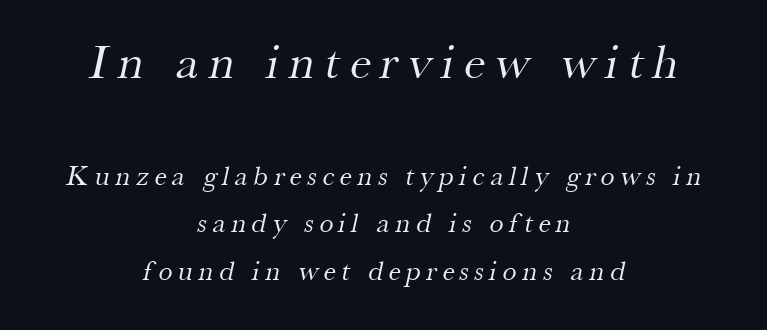
The image shows 49 px regular-weight serif type; set centered, normal line spacing (1.69x), unusually wide letter spacing (+0.21 em), not underlined; the first (top) block is 1.75x larger; medium stroke contrast and a small x-height.
